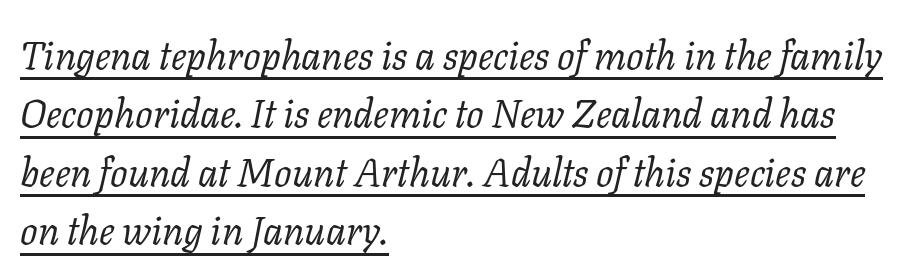
Q: Is the text bold? A: No.
Q: Is the text italic (slanted)? A: Yes, it leans right by about 11 degrees.
Q: Is the typeface a serif or a sans-serif typeface? A: Serif.
Q: Is the text underlined? A: Yes.
Q: How is the paragraph aligned? A: Left-aligned.
Q: Is the spacing between letters normal or unusually wide? A: Normal.
Q: Is the spacing between lines tight, normal or loose? A: Normal.
Q: Width (condensed, normal, or wide)? A: Normal.
Q: Stroke contrast? A: Low.
Q: x-height? A: Medium.
Q: Monospaced? A: No.
